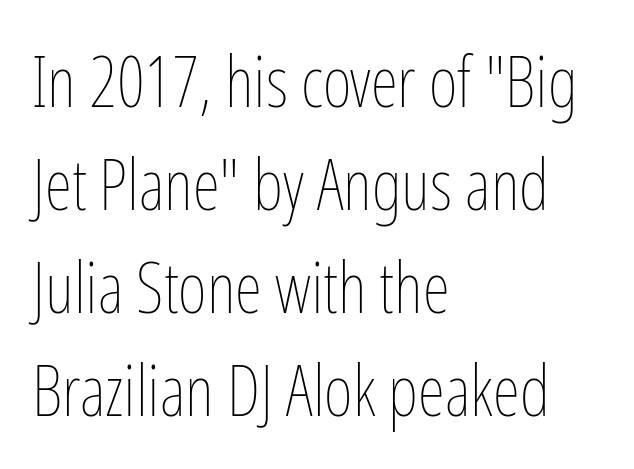
{"italic": "no", "bold": "no", "weight": "thin", "width": "condensed", "stroke_contrast": "low", "x_height": "medium", "monospaced": "no", "underline": "no", "align": "left", "line_spacing": "normal", "line_spacing_ratio": 1.47, "letter_spacing": "normal", "letter_spacing_em": 0.0, "glyph_px": 70}
